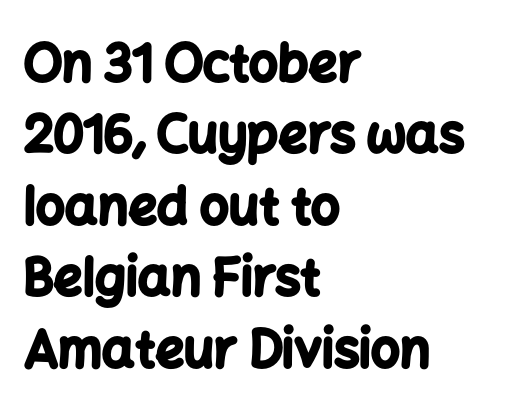
Q: Is the text bold? A: Yes.
Q: Is the text italic (slanted)? A: No, it is upright.
Q: Is the typeface a serif or a sans-serif typeface? A: Sans-serif.
Q: Is the text underlined? A: No.
Q: How is the paragraph aligned? A: Left-aligned.
Q: Is the spacing between letters normal or unusually wide? A: Normal.
Q: Is the spacing between lines tight, normal or loose? A: Normal.
Q: Width (condensed, normal, or wide)? A: Normal.
Q: Stroke contrast? A: Low.
Q: x-height? A: Medium.
Q: Monospaced? A: No.
